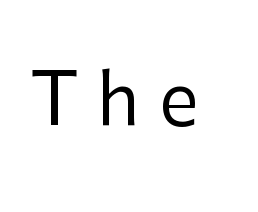
The image shows 72 px regular-weight sans-serif type, upright; set unusually wide letter spacing (+0.26 em), not underlined; low stroke contrast and a medium x-height.
